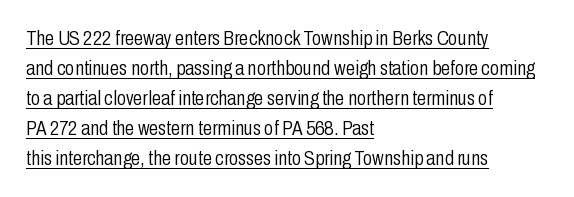
The image shows 21 px text type, upright; set left-aligned, normal line spacing (1.43x), normal letter spacing, underlined.
